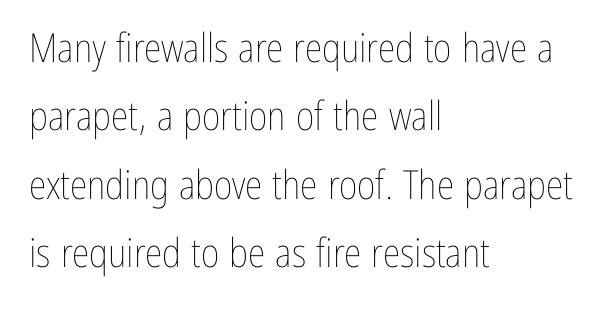
The image shows 40 px thin, condensed type, upright; set left-aligned, line spacing 1.71x, normal letter spacing, not underlined; low stroke contrast and a medium x-height.
